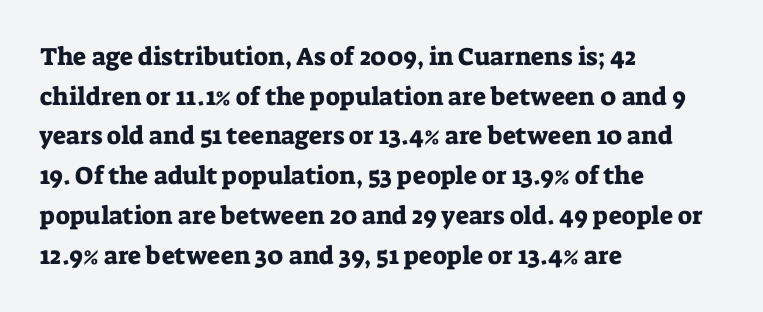
{"italic": "no", "underline": "no", "align": "left", "line_spacing": "normal", "line_spacing_ratio": 1.59, "letter_spacing": "normal", "letter_spacing_em": 0.0, "glyph_px": 25}
